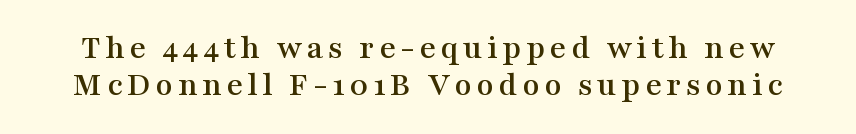
Q: Is the text italic (slanted)? A: No, it is upright.
Q: Is the typeface a serif or a sans-serif typeface? A: Serif.
Q: Is the text underlined? A: No.
Q: Is the spacing between lines tight, normal or loose? A: Tight.
Q: Width (condensed, normal, or wide)? A: Wide.
Q: Stroke contrast? A: Medium.
Q: x-height? A: Medium.
Q: Monospaced? A: No.
